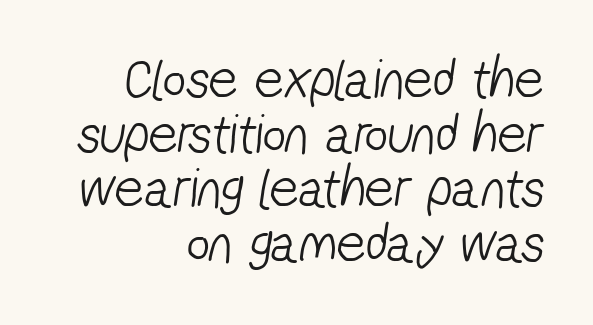
{"serif": "no", "bold": "no", "weight": "light", "width": "condensed", "stroke_contrast": "low", "x_height": "medium", "monospaced": "no", "underline": "no", "align": "right", "line_spacing": "tight", "line_spacing_ratio": 0.96, "letter_spacing": "normal", "letter_spacing_em": 0.0, "glyph_px": 57}
